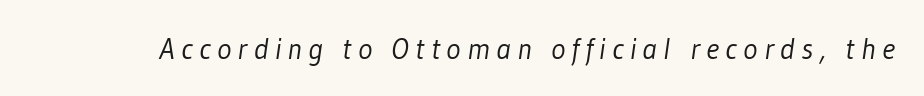
The image shows 30 px light, condensed sans-serif type; set unusually wide letter spacing (+0.21 em), not underlined; low stroke contrast and a medium x-height.
